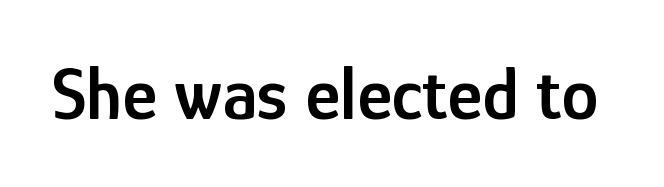
{"serif": "no", "italic": "no", "bold": "semi", "weight": "semibold", "width": "condensed", "stroke_contrast": "low", "x_height": "medium", "monospaced": "no", "underline": "no", "letter_spacing": "normal", "letter_spacing_em": 0.0, "glyph_px": 75}
